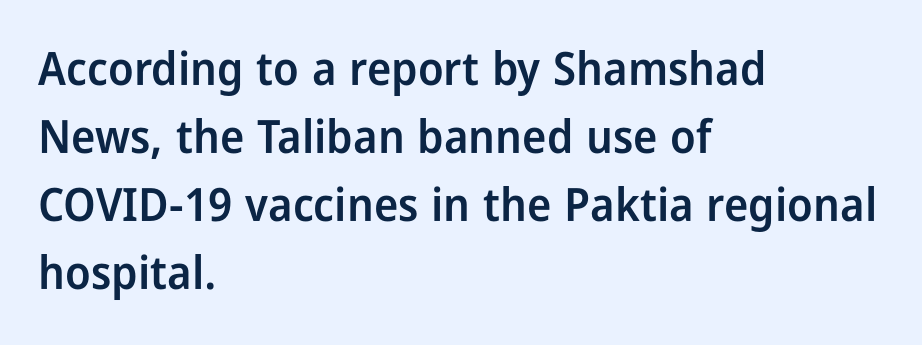
Q: Is the text bold? A: Semi-bold.
Q: Is the text italic (slanted)? A: No, it is upright.
Q: Is the typeface a serif or a sans-serif typeface? A: Sans-serif.
Q: Is the text underlined? A: No.
Q: How is the paragraph aligned? A: Left-aligned.
Q: Is the spacing between letters normal or unusually wide? A: Normal.
Q: Is the spacing between lines tight, normal or loose? A: Normal.
Q: Width (condensed, normal, or wide)? A: Condensed.
Q: Stroke contrast? A: Low.
Q: x-height? A: Medium.
Q: Monospaced? A: No.
